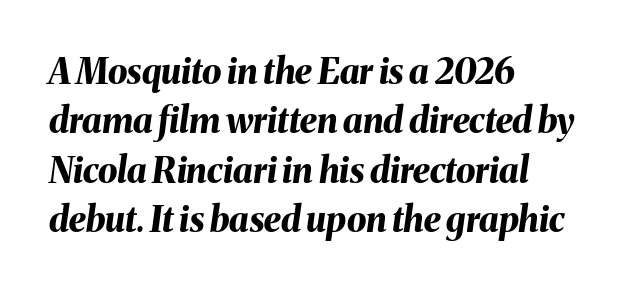
The image shows 35 px bold type, italic (leaning right); set left-aligned, normal line spacing (1.41x), normal letter spacing, not underlined; medium stroke contrast and a medium x-height.
